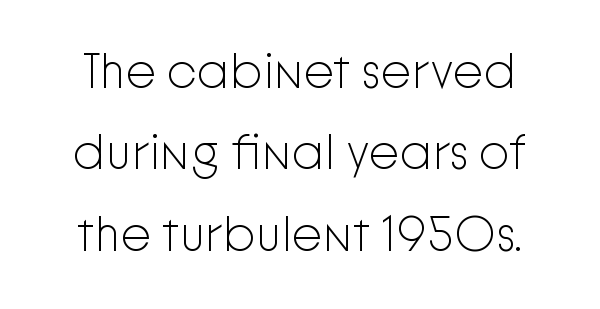
Vertical spacing — default. You can tell from the bare stems that sans-serif type was used. Ascenders rise straight up at ninety degrees. Underlining? Definitely not there. No extra ink here — the face is not bold.
